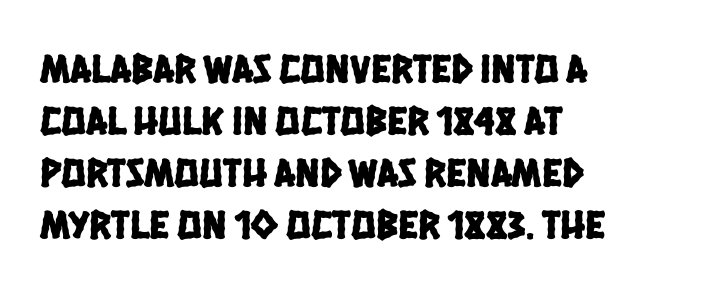
{"serif": "no", "width": "condensed", "stroke_contrast": "low", "x_height": "large", "monospaced": "no", "underline": "no", "align": "left", "line_spacing": "normal", "line_spacing_ratio": 1.27, "letter_spacing": "normal", "letter_spacing_em": 0.0, "glyph_px": 41}
